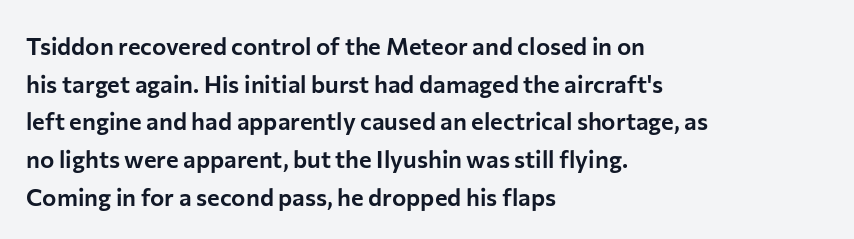
The image shows 24 px text type, upright; set left-aligned, normal line spacing (1.57x), normal letter spacing, not underlined.
